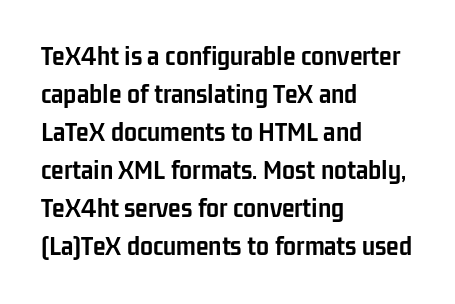
Weight: bold. The rendering uses a moderate line-height, typical for paragraphs. Varying glyph widths throughout — classic text-font behaviour. Italic: no, the glyphs are upright roman. Horizontally, the lines are justified to the leading edge only. There is no visible air inserted between adjacent glyphs.
